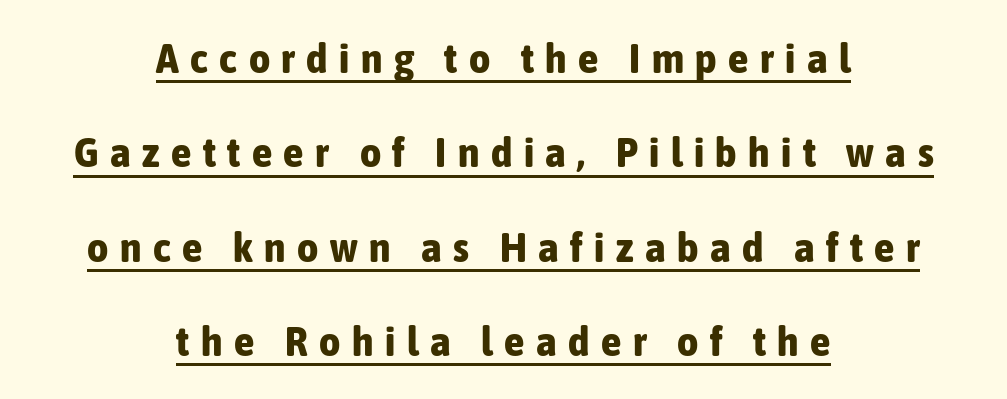
{"serif": "no", "italic": "no", "bold": "yes", "weight": "bold", "width": "condensed", "stroke_contrast": "low", "x_height": "medium", "monospaced": "no", "underline": "yes", "align": "center", "line_spacing": "loose", "line_spacing_ratio": 2.3, "letter_spacing": "wide", "letter_spacing_em": 0.28, "glyph_px": 41}
